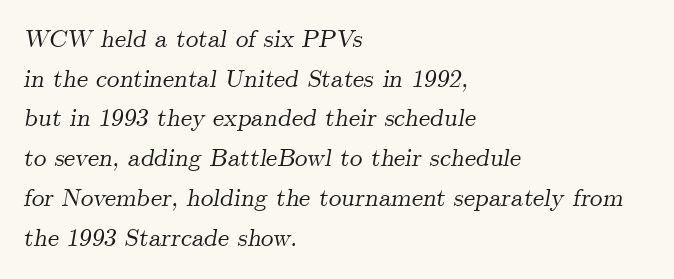
{"italic": "yes", "lean": "right", "slant_degrees": 9, "underline": "no", "align": "left", "line_spacing": "normal", "line_spacing_ratio": 1.59, "letter_spacing": "normal", "letter_spacing_em": 0.0, "glyph_px": 25}
